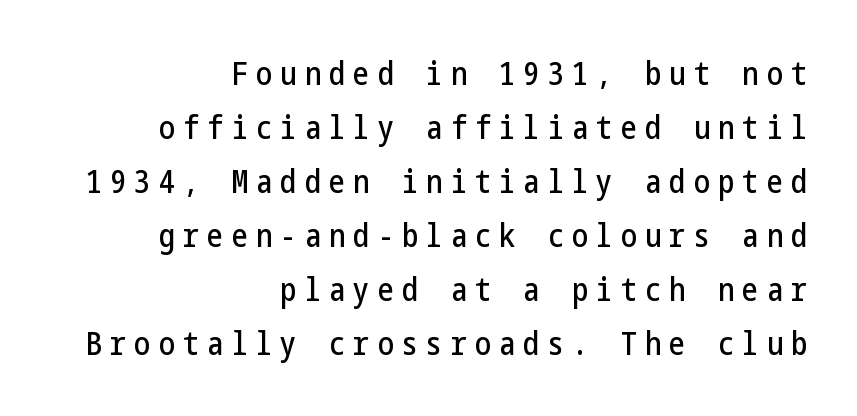
Words appear elongated and porous because spacing is wide. The rows are spaced the way most documents space them. Every stem runs plumb, perpendicular to the baseline. The setting favours the right margin, as signatures and pull-quotes sometimes do. Check where the strokes stop: nothing finishes them off — pure sans.
